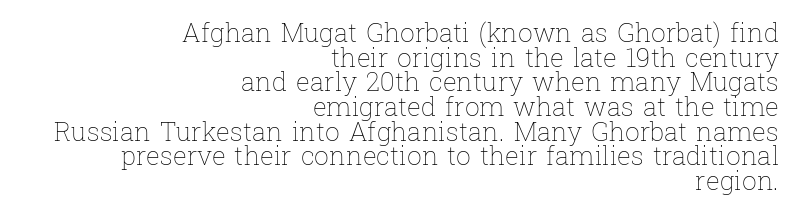
Q: Is the text bold? A: No.
Q: Is the text italic (slanted)? A: No, it is upright.
Q: Is the text underlined? A: No.
Q: How is the paragraph aligned? A: Right-aligned.
Q: Is the spacing between letters normal or unusually wide? A: Normal.
Q: Is the spacing between lines tight, normal or loose? A: Tight.
